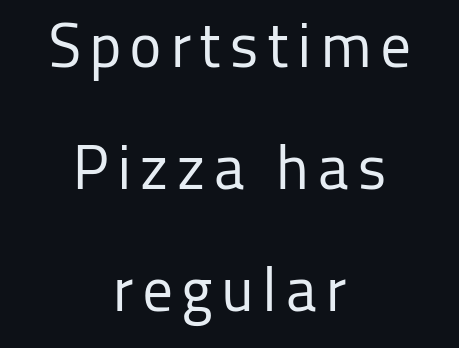
{"serif": "no", "italic": "no", "bold": "no", "weight": "regular", "width": "normal", "stroke_contrast": "low", "x_height": "medium", "monospaced": "no", "underline": "no", "align": "center", "line_spacing": "loose", "line_spacing_ratio": 1.97, "glyph_px": 62}
